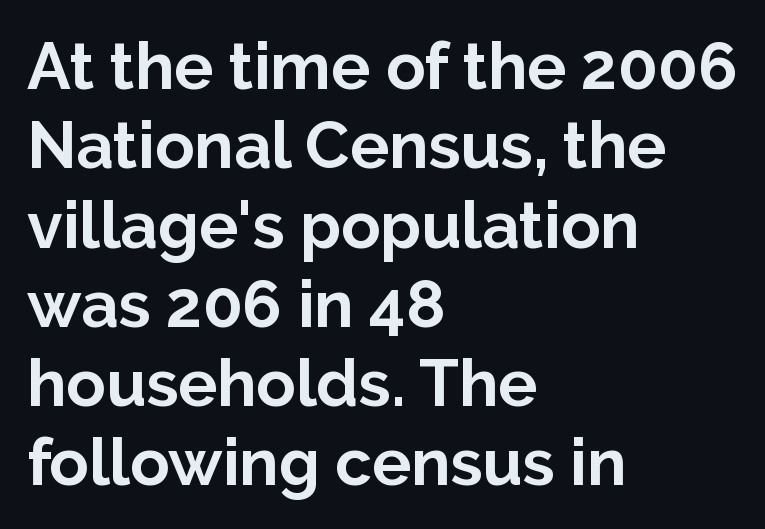
Spacing verdict: proportional, widths tailored to each character. This sample uses plain, unmodified letter spacing. Thick stems and heavy bowls — unmistakably bold. This sample is left-justified, so line endings fall wherever the words run out. Italic? Not at all — the glyphs are vertical. Check where the strokes stop: nothing finishes them off — pure sans.
